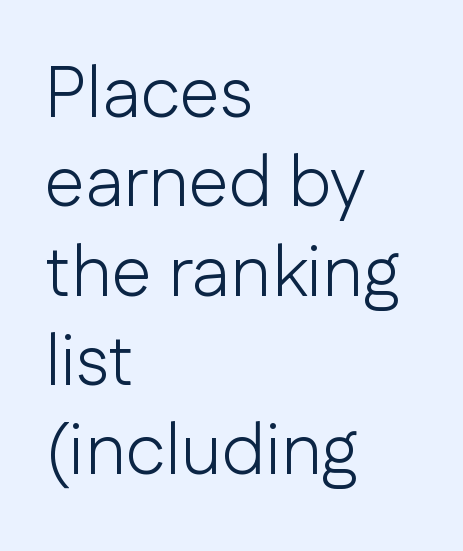
The image shows 72 px light sans-serif type, upright; set left-aligned, line spacing 1.24x, normal letter spacing, not underlined; low stroke contrast and a medium x-height.
